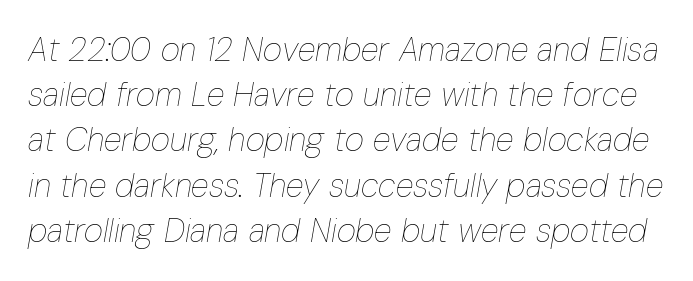
Q: Is the text bold? A: No.
Q: Is the text italic (slanted)? A: Yes, it leans right by about 10 degrees.
Q: Is the text underlined? A: No.
Q: Is the spacing between letters normal or unusually wide? A: Normal.
Q: Is the spacing between lines tight, normal or loose? A: Normal.
Q: Width (condensed, normal, or wide)? A: Condensed.
Q: Stroke contrast? A: Low.
Q: x-height? A: Medium.
Q: Monospaced? A: No.
